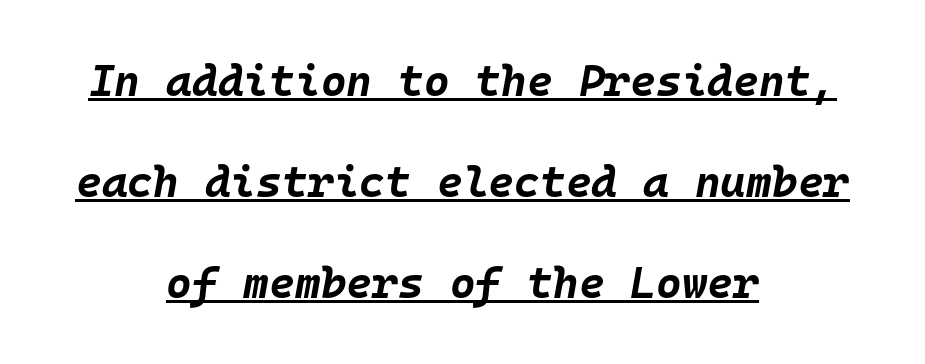
The image shows 44 px bold type, italic (leaning right), monospaced; set centered, loose line spacing (2.29x), normal letter spacing, underlined; low stroke contrast and a large x-height.
